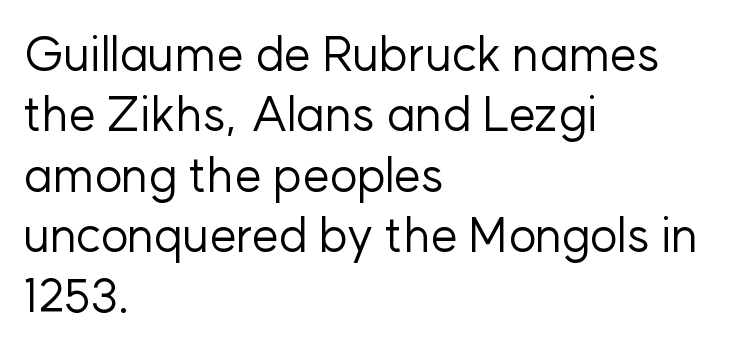
{"serif": "no", "italic": "no", "bold": "no", "weight": "regular", "width": "normal", "stroke_contrast": "low", "x_height": "medium", "monospaced": "no", "underline": "no", "align": "left", "line_spacing": "normal", "line_spacing_ratio": 1.26, "letter_spacing": "normal", "letter_spacing_em": 0.0, "glyph_px": 48}
